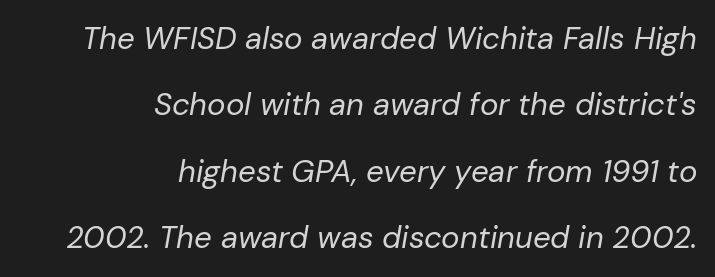
{"italic": "yes", "lean": "right", "slant_degrees": 10, "bold": "no", "weight": "regular", "width": "normal", "stroke_contrast": "low", "x_height": "medium", "monospaced": "no", "underline": "no", "align": "right", "line_spacing": "loose", "line_spacing_ratio": 2.14, "letter_spacing": "normal", "letter_spacing_em": 0.0, "glyph_px": 31}
